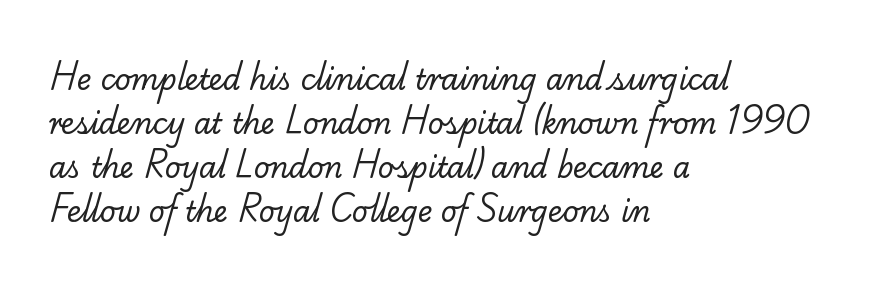
Q: Is the text bold? A: No.
Q: Is the text underlined? A: No.
Q: How is the paragraph aligned? A: Left-aligned.
Q: Is the spacing between letters normal or unusually wide? A: Normal.
Q: Is the spacing between lines tight, normal or loose? A: Normal.
Q: Width (condensed, normal, or wide)? A: Normal.
Q: Stroke contrast? A: Low.
Q: x-height? A: Small.
Q: Monospaced? A: No.
